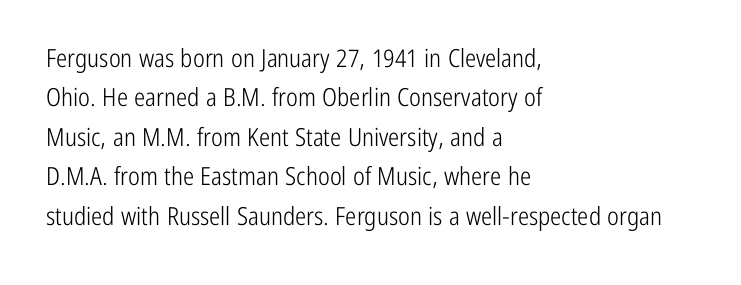
This block has exactly the height ordinary leading produces. Heft: none added — not bold. The face used here is rendered with its standard letterfit. Horizontally, the lines are justified to the leading edge only.
